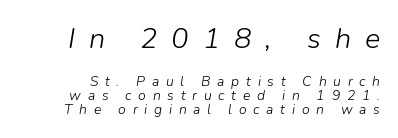
The weight would be labelled regular, book, light, or lighter still. A clean baseline with only descenders dipping below it. The face used here has a pronounced slope to its letters. Scale decreases going downward across the two blocks. Character widths vary here, with narrow letters taking less room than wide ones.
